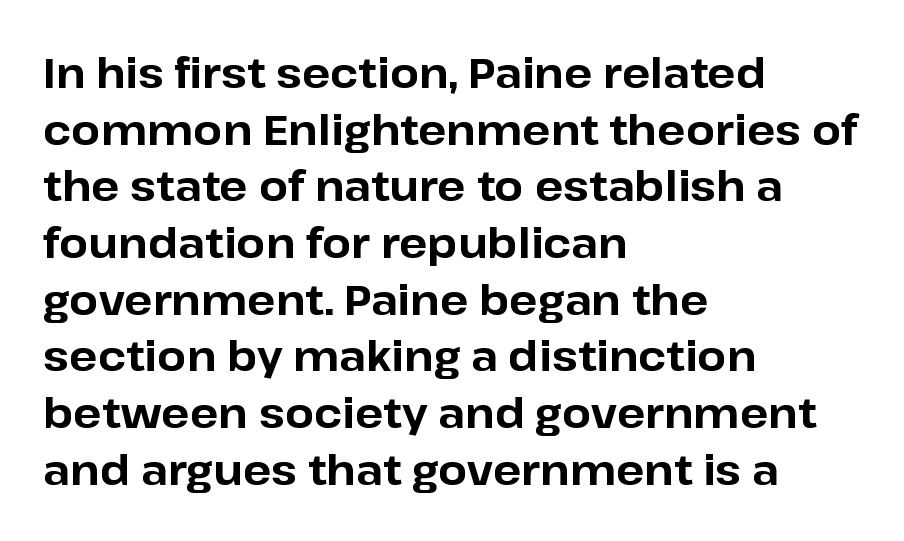
The image shows 42 px bold sans-serif type, upright; set left-aligned, normal line spacing (1.35x), normal letter spacing, not underlined; low stroke contrast and a medium x-height.
